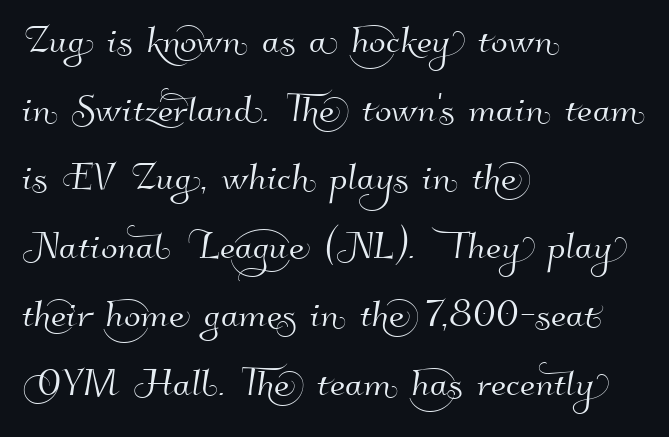
Q: Is the typeface a serif or a sans-serif typeface? A: Sans-serif.
Q: Is the text underlined? A: No.
Q: How is the paragraph aligned? A: Left-aligned.
Q: Is the spacing between letters normal or unusually wide? A: Normal.
Q: Is the spacing between lines tight, normal or loose? A: Normal.
Q: Width (condensed, normal, or wide)? A: Normal.
Q: Stroke contrast? A: High.
Q: x-height? A: Small.
Q: Monospaced? A: No.
